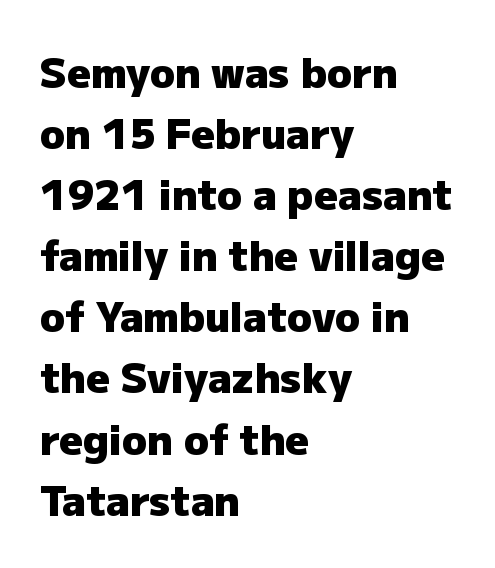
Proportional: the letters do not fall into vertical columns. Ascenders rise straight up at ninety degrees. The glyphs are unaccompanied by any horizontal stroke below them. Strong, thick strokes mark this as bold type. The paragraph has a hard left edge and a soft right edge.
